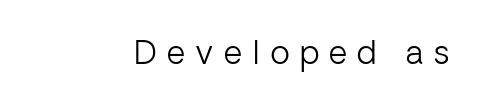
{"serif": "no", "italic": "no", "bold": "no", "weight": "light", "width": "normal", "stroke_contrast": "low", "x_height": "medium", "monospaced": "no", "underline": "no", "letter_spacing": "wide", "letter_spacing_em": 0.33, "glyph_px": 32}
